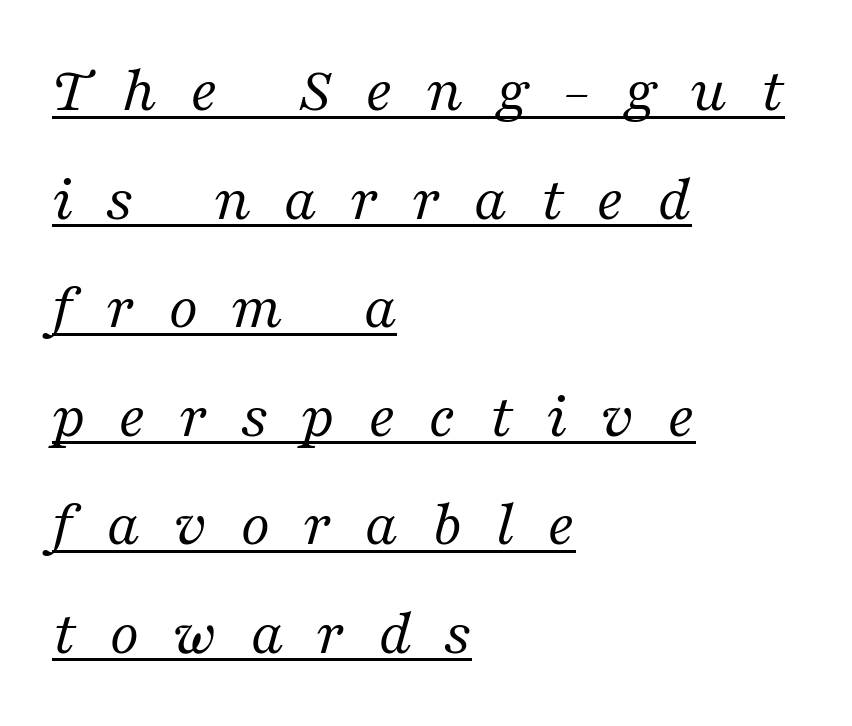
The whole block is typeset with a tilt. Baseline-to-baseline distance is the conventional proportion of letter height. Is this a fixed-width face? No — the glyphs have proportional, varying widths. Beneath each row of characters lies a ruled line. Between one letter and the next there's a generous, obvious gap. Check where the strokes stop: tiny serifs finish them off.
